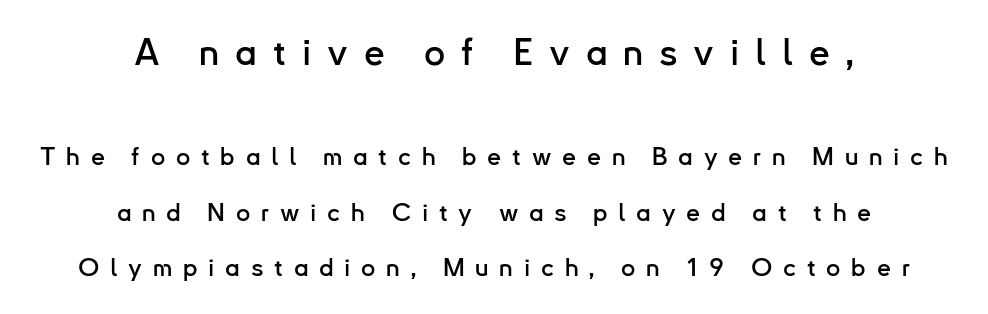
{"serif": "no", "italic": "no", "width": "normal", "stroke_contrast": "low", "x_height": "small", "monospaced": "no", "underline": "no", "align": "center", "line_spacing": "loose", "line_spacing_ratio": 2.21, "letter_spacing": "wide", "letter_spacing_em": 0.43, "larger_block": "first", "size_ratio": 1.48, "glyph_px": 37}
